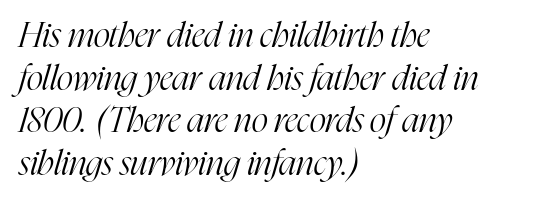
Q: Is the text bold? A: No.
Q: Is the text italic (slanted)? A: Yes, it leans right by about 16 degrees.
Q: Is the typeface a serif or a sans-serif typeface? A: Serif.
Q: Is the text underlined? A: No.
Q: How is the paragraph aligned? A: Left-aligned.
Q: Is the spacing between letters normal or unusually wide? A: Normal.
Q: Width (condensed, normal, or wide)? A: Condensed.
Q: Stroke contrast? A: High.
Q: x-height? A: Medium.
Q: Monospaced? A: No.
